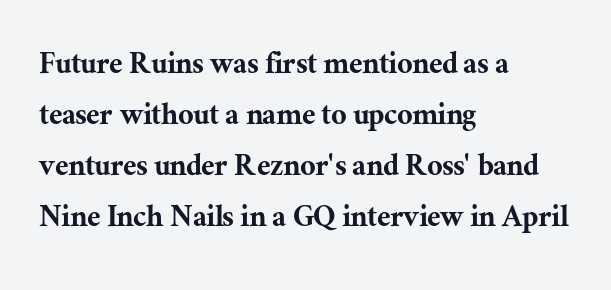
The image shows 34 px serif type, upright; set left-aligned, normal line spacing (1.5x), normal letter spacing, not underlined; medium stroke contrast and a medium x-height.
